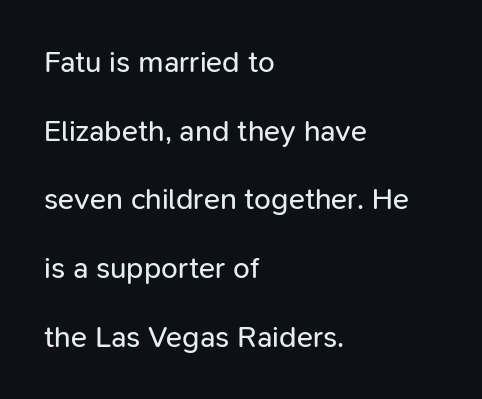
The image shows 30 px regular-weight sans-serif type, upright; set left-aligned, loose line spacing (2.29x), normal letter spacing, not underlined; low stroke contrast and a medium x-height.
